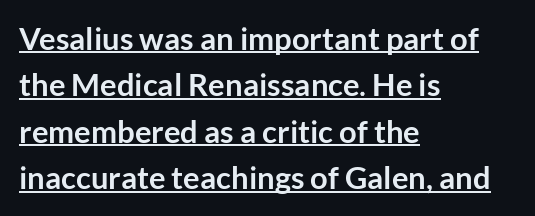
The image shows 31 px semibold sans-serif type, upright; set left-aligned, normal line spacing (1.5x), normal letter spacing, underlined; low stroke contrast and a medium x-height.
